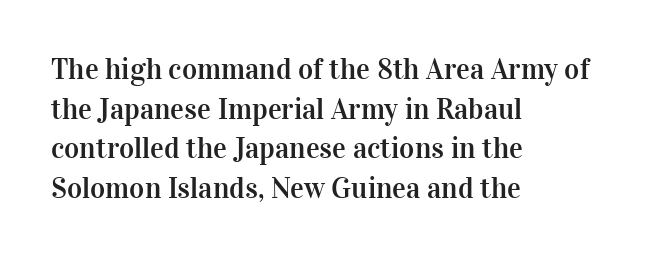
{"serif": "yes", "italic": "no", "width": "normal", "stroke_contrast": "high", "x_height": "medium", "monospaced": "no", "underline": "no", "align": "left", "line_spacing": "normal", "line_spacing_ratio": 1.37, "letter_spacing": "normal", "letter_spacing_em": 0.0, "glyph_px": 29}
